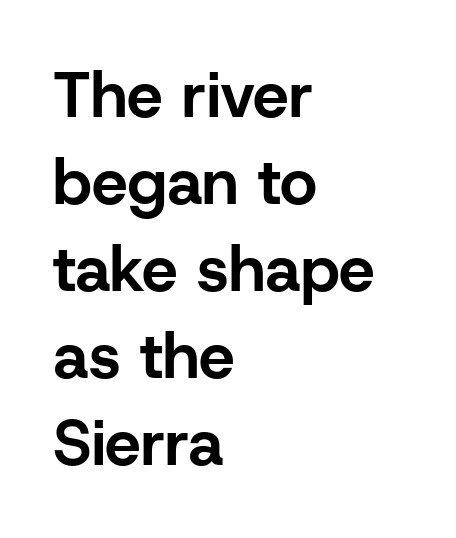
Q: Is the text bold? A: Yes.
Q: Is the text italic (slanted)? A: No, it is upright.
Q: Is the typeface a serif or a sans-serif typeface? A: Sans-serif.
Q: Is the text underlined? A: No.
Q: How is the paragraph aligned? A: Left-aligned.
Q: Is the spacing between letters normal or unusually wide? A: Normal.
Q: Is the spacing between lines tight, normal or loose? A: Normal.
Q: Width (condensed, normal, or wide)? A: Normal.
Q: Stroke contrast? A: Low.
Q: x-height? A: Medium.
Q: Monospaced? A: No.
